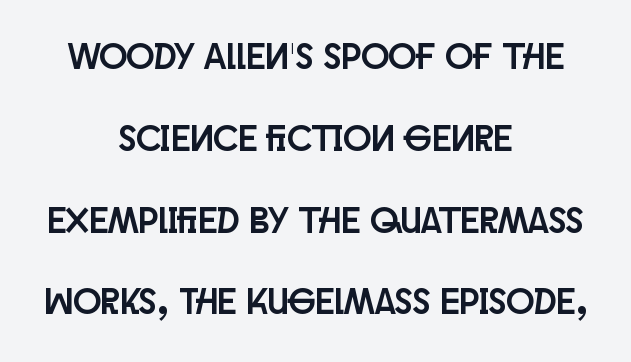
The letters advance in unequal steps, a hallmark of proportional type. Leftover space on each line is divided equally before and after the words. Students, note that the glyphs here touch the page at normal intervals. Serifs: no, the terminals of the letterforms are clean. How would I describe the line gaps? Wide and relaxed.
